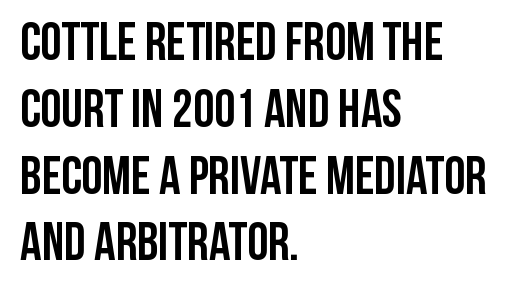
The image shows 53 px semibold, condensed sans-serif type, upright; set left-aligned, normal line spacing (1.26x), normal letter spacing, not underlined; low stroke contrast and a large x-height.
